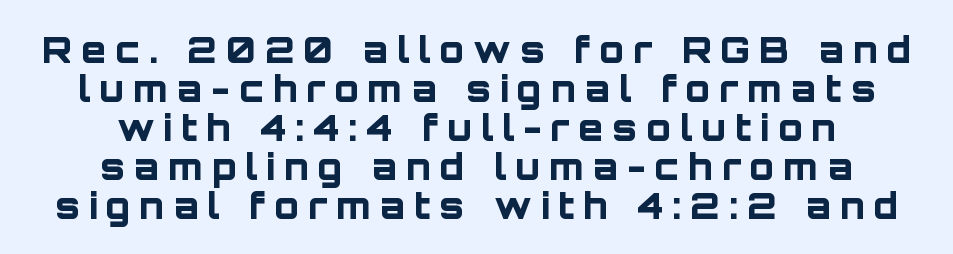
{"serif": "no", "italic": "no", "bold": "yes", "weight": "bold", "width": "normal", "stroke_contrast": "low", "x_height": "large", "monospaced": "no", "underline": "no", "align": "center", "line_spacing": "tight", "line_spacing_ratio": 1.08, "letter_spacing": "wide", "letter_spacing_em": 0.25, "glyph_px": 36}
